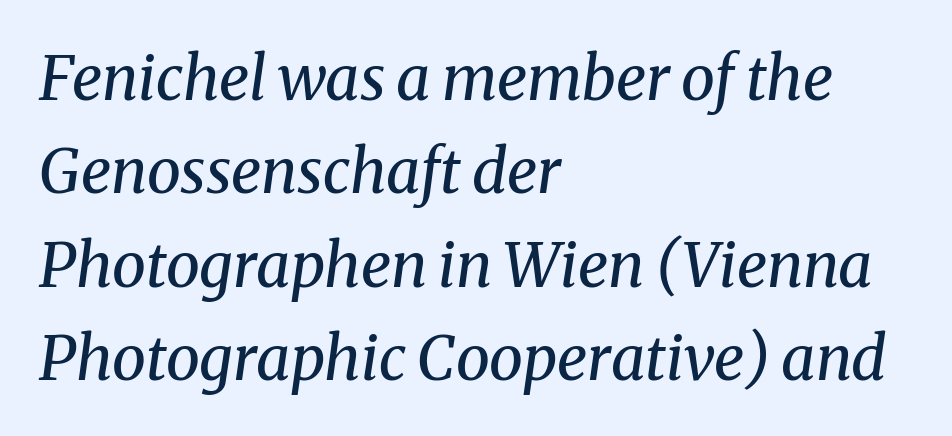
The image shows 61 px regular-weight serif type, italic (leaning right); set left-aligned, normal line spacing (1.53x), normal letter spacing, not underlined; medium stroke contrast and a medium x-height.
